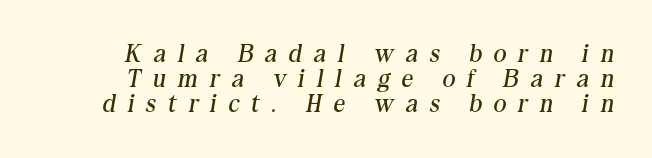
The image shows 25 px text type, italic (leaning right); set right-aligned, tight line spacing (1.01x), unusually wide letter spacing (+0.48 em), not underlined.
